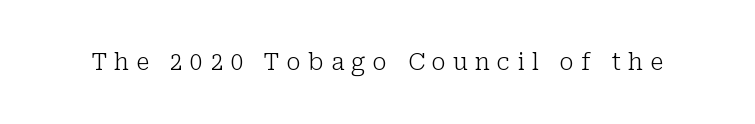
The letterforms sit at book weight or below. Letters rest on an invisible, unmarked baseline. You could only call the tracking loose — the letters float apart. Style check: upright.
